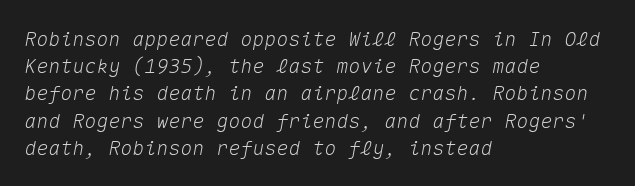
Q: Is the text italic (slanted)? A: Yes, it leans right by about 10 degrees.
Q: Is the text underlined? A: No.
Q: How is the paragraph aligned? A: Left-aligned.
Q: Is the spacing between letters normal or unusually wide? A: Normal.
Q: Is the spacing between lines tight, normal or loose? A: Normal.
